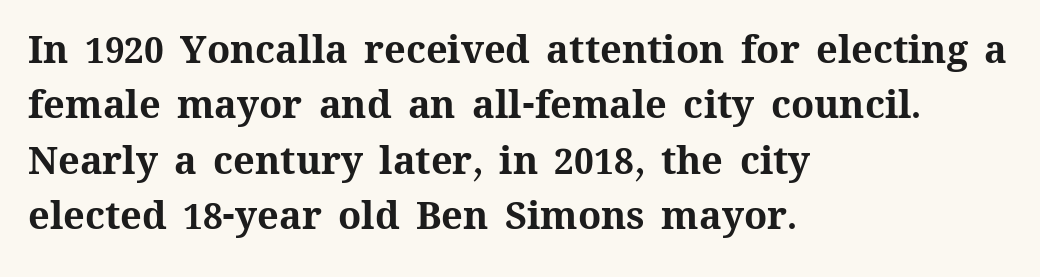
Q: Is the text bold? A: Yes.
Q: Is the text italic (slanted)? A: No, it is upright.
Q: Is the text underlined? A: No.
Q: How is the paragraph aligned? A: Left-aligned.
Q: Is the spacing between letters normal or unusually wide? A: Normal.
Q: Is the spacing between lines tight, normal or loose? A: Normal.
Q: Width (condensed, normal, or wide)? A: Normal.
Q: Stroke contrast? A: Medium.
Q: x-height? A: Medium.
Q: Monospaced? A: No.
